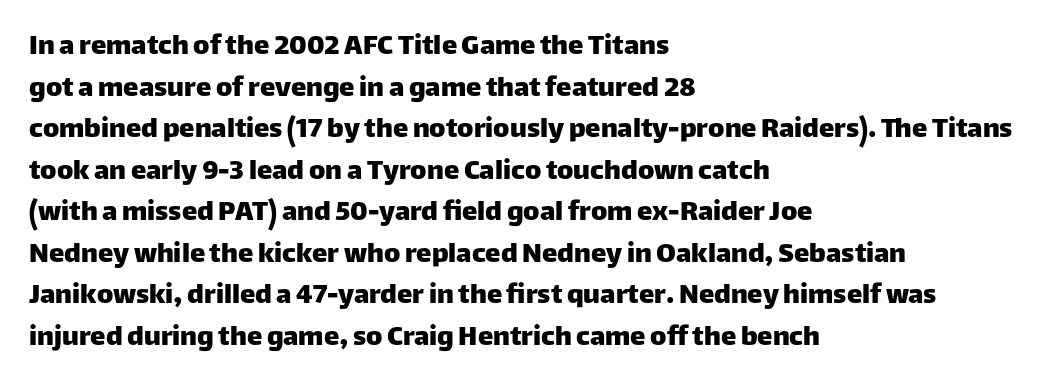
Leading: standard. The rag falls on the right side of this text block. Looks like regular typesetting: each glyph gets only the width it needs. The passage shown has conventional tracking throughout. Glance below the letters and you will spot only blank space.
